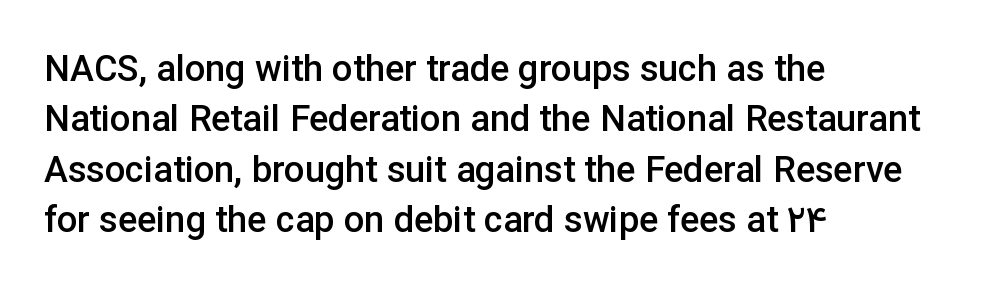
{"serif": "no", "italic": "no", "bold": "semi", "weight": "semibold", "width": "normal", "stroke_contrast": "low", "x_height": "medium", "monospaced": "no", "underline": "no", "align": "left", "line_spacing": "normal", "line_spacing_ratio": 1.4, "letter_spacing": "normal", "letter_spacing_em": 0.0, "glyph_px": 36}
